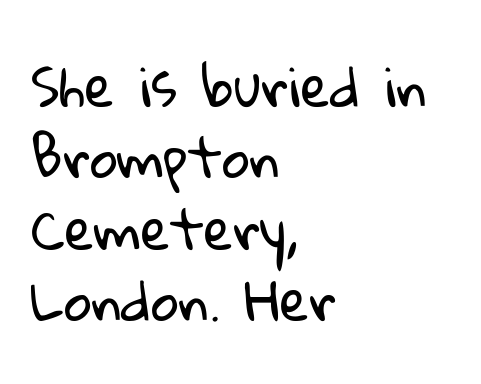
Each word holds together tightly as a unit, with standard inter-letter gaps. Each letter keeps its own natural width here, so spacing adapts to shape. Summary of weight: not heavy and not bold. The area under the type is left untouched.
